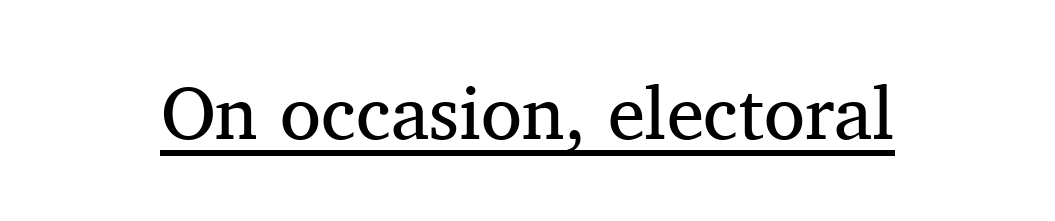
{"serif": "yes", "italic": "no", "bold": "no", "weight": "regular", "width": "normal", "stroke_contrast": "medium", "x_height": "medium", "monospaced": "no", "underline": "yes", "letter_spacing": "normal", "letter_spacing_em": 0.0, "glyph_px": 75}
